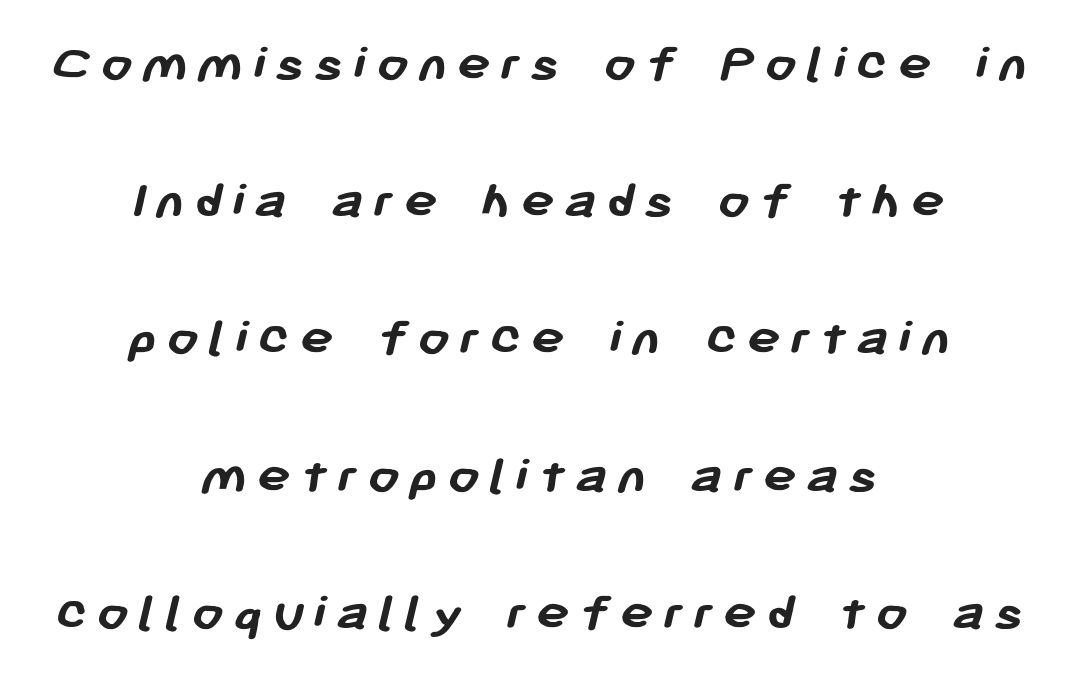
{"serif": "no", "bold": "yes", "weight": "semibold", "width": "normal", "stroke_contrast": "low", "x_height": "medium", "monospaced": "no", "underline": "no", "align": "center", "line_spacing": "loose", "line_spacing_ratio": 2.45, "glyph_px": 56}
